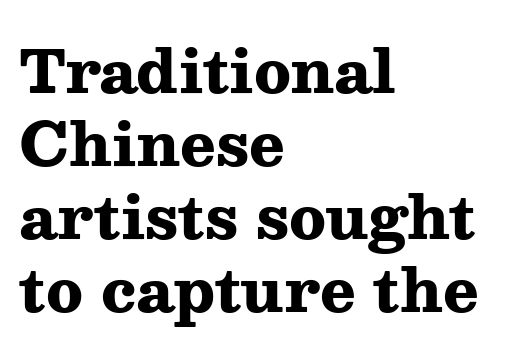
The image shows 59 px heavy, wide serif type, upright; set left-aligned, line spacing 1.24x, normal letter spacing, not underlined; medium stroke contrast and a medium x-height.
